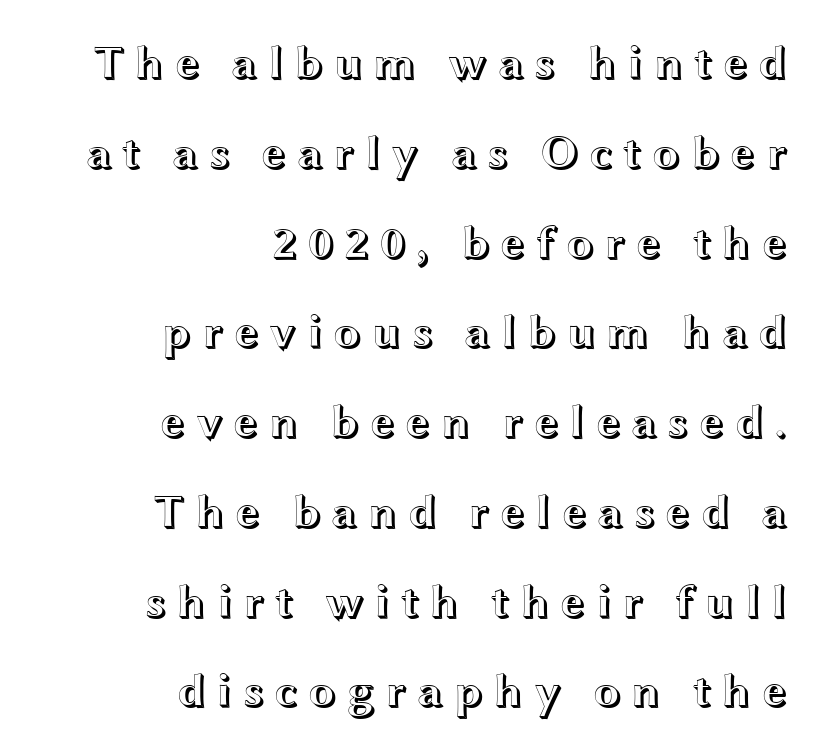
The paragraph has a hard right edge and a soft left edge. The lettering stays uniformly vertical, giving the passage a roman look. Rows of type keep a wide berth in the vertical direction. Tracking here is generous; glyphs stand well apart from one another. The passage shown is not underscored anywhere. A typesetter would call this proportional, since set widths differ per character.
